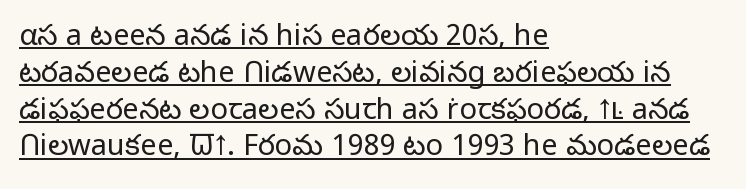
Quick note: not italic, upright. A normal amount of white space separates one row of letters from the next. Type style note: lacks serifs. The face looks like a standard text weight, possibly lighter. Caption: multi-line text, flush left, ragged right. Character widths vary here, with narrow letters taking less room than wide ones.
